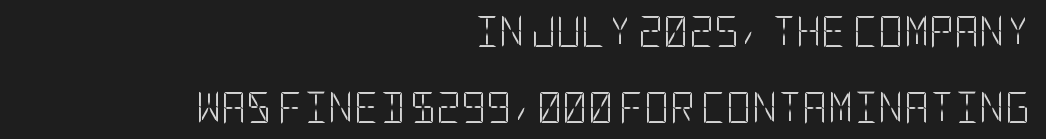
Short note: letters normally spaced. Caption: face not bold, strokes unweighted. The type sits square on the baseline with zero lean. The area under the type is left untouched. A great deal of white space separates one row of letters from the next. The rendering shows plain stroke endings on the letterforms — a sans-serif design.
